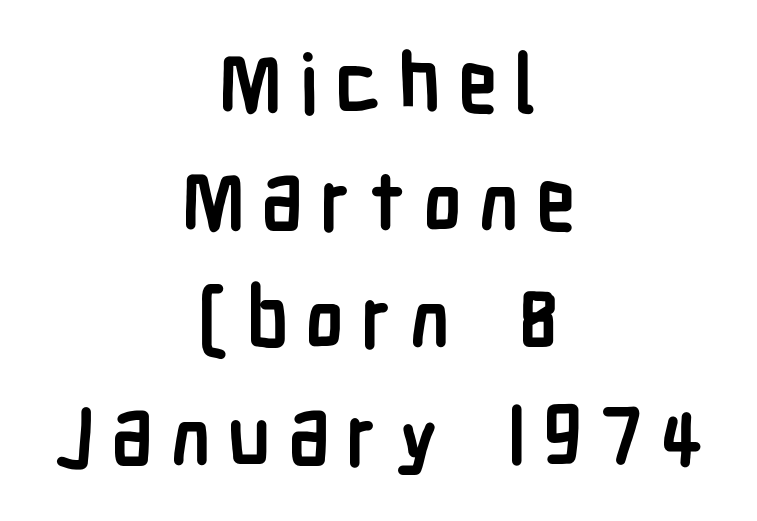
{"serif": "no", "italic": "no", "bold": "yes", "weight": "semibold", "width": "condensed", "stroke_contrast": "low", "x_height": "medium", "monospaced": "no", "underline": "no", "align": "center", "line_spacing": "normal", "line_spacing_ratio": 1.47, "letter_spacing": "wide", "letter_spacing_em": 0.21, "glyph_px": 80}
